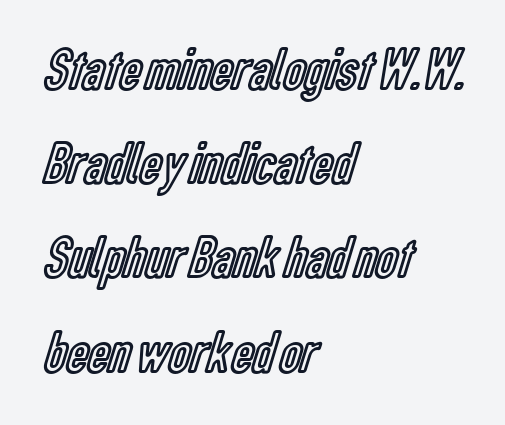
{"width": "condensed", "x_height": "medium", "monospaced": "no", "underline": "no", "align": "left", "line_spacing": "normal", "line_spacing_ratio": 1.57, "letter_spacing": "normal", "letter_spacing_em": 0.0, "glyph_px": 60}
